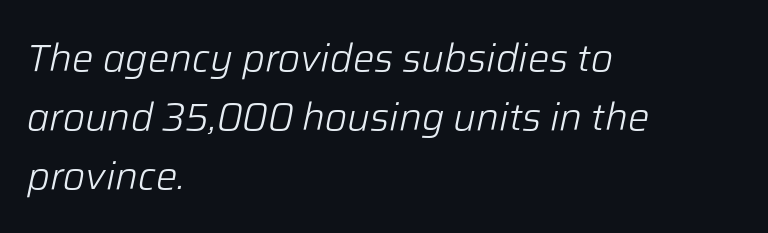
The image shows 38 px light type, italic (leaning right); set left-aligned, normal line spacing (1.55x), normal letter spacing, not underlined; low stroke contrast and a medium x-height.
